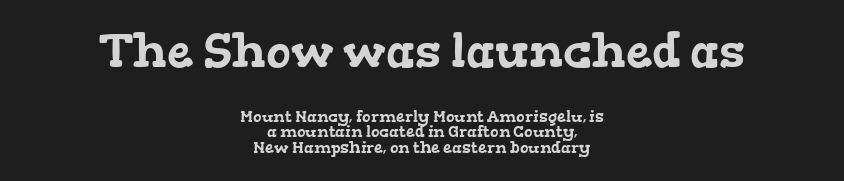
Q: Is the typeface a serif or a sans-serif typeface? A: Serif.
Q: Is the text underlined? A: No.
Q: How is the paragraph aligned? A: Centered.
Q: Is the spacing between letters normal or unusually wide? A: Normal.
Q: Is the spacing between lines tight, normal or loose? A: Tight.
Q: Which block of text is set in a larger size, the first (top) or the second (bottom)? A: The first (top) one.
Q: Width (condensed, normal, or wide)? A: Wide.
Q: Stroke contrast? A: Low.
Q: x-height? A: Medium.
Q: Monospaced? A: No.
